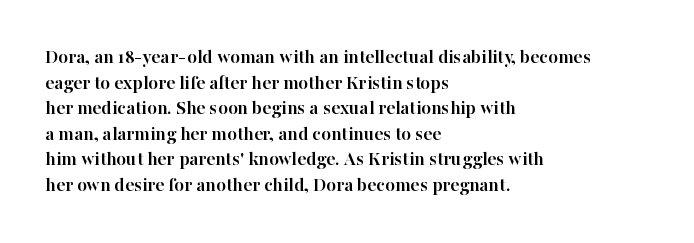
Q: Is the text bold? A: Yes.
Q: Is the text italic (slanted)? A: No, it is upright.
Q: Is the text underlined? A: No.
Q: How is the paragraph aligned? A: Left-aligned.
Q: Is the spacing between letters normal or unusually wide? A: Normal.
Q: Is the spacing between lines tight, normal or loose? A: Normal.
